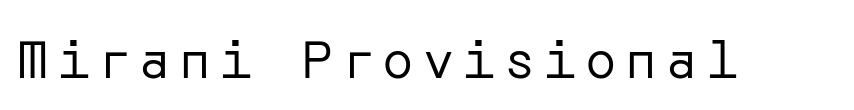
{"serif": "no", "italic": "no", "bold": "no", "weight": "regular", "width": "normal", "stroke_contrast": "low", "x_height": "medium", "underline": "no", "glyph_px": 52}
